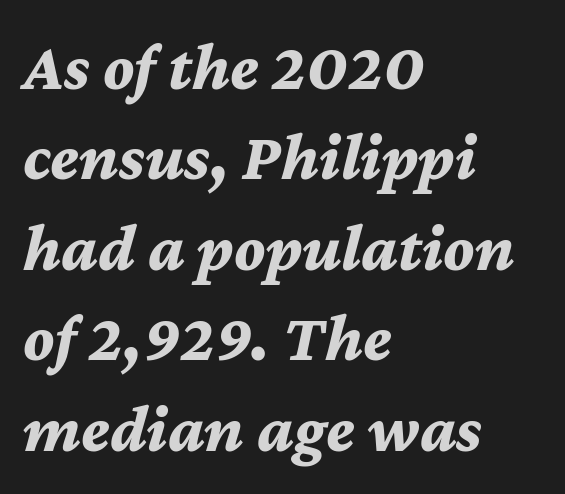
Q: Is the text bold? A: Yes.
Q: Is the text italic (slanted)? A: Yes, it leans right by about 12 degrees.
Q: Is the text underlined? A: No.
Q: How is the paragraph aligned? A: Left-aligned.
Q: Is the spacing between letters normal or unusually wide? A: Normal.
Q: Is the spacing between lines tight, normal or loose? A: Normal.
Q: Width (condensed, normal, or wide)? A: Normal.
Q: Stroke contrast? A: Medium.
Q: x-height? A: Medium.
Q: Monospaced? A: No.
